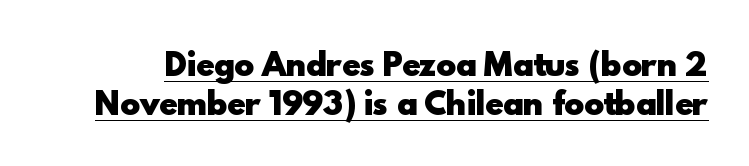
The lettering is marked with a stroke running underneath it. The glyphs in this specimen are sans serif. Varying glyph widths throughout — classic text-font behaviour. Compared with typical body copy, the letter spacing here is the same.
